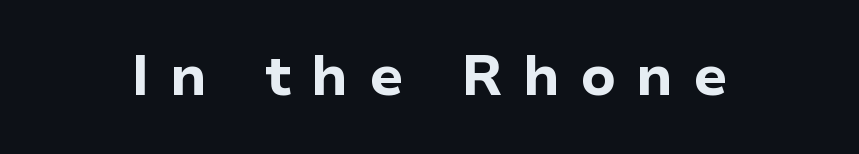
This is the regular roman posture of the typeface. Check under the words: just untouched page. Note: no serifs on the glyphs. Typographic density is high because the face is bold. Do the characters align in a grid? No, the font is proportional. This rendering widens character spacing well past its baseline value.
